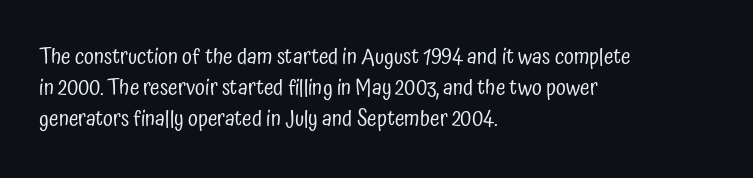
{"italic": "no", "bold": "no", "underline": "no", "align": "left", "line_spacing": "normal", "line_spacing_ratio": 1.41, "letter_spacing": "normal", "letter_spacing_em": 0.0, "glyph_px": 22}
